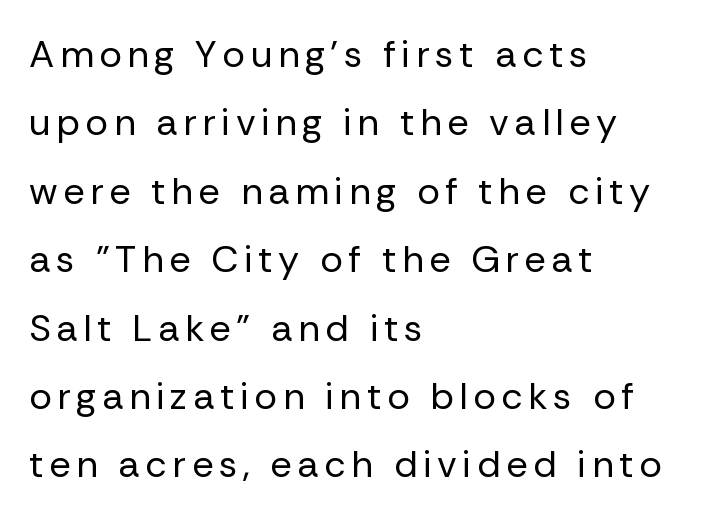
Has an underline been added? It has not. The paragraph shown leans on its left margin. Do the letters lean? They stand straight. Proportional: the letters do not fall into vertical columns.
